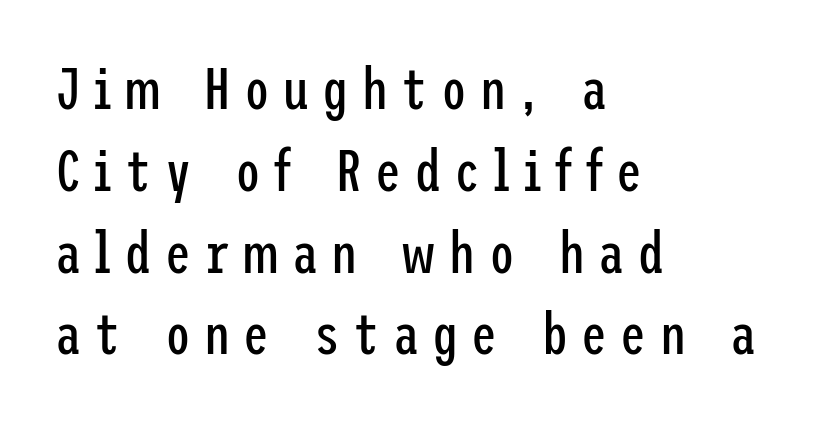
{"serif": "no", "italic": "no", "bold": "no", "weight": "regular", "width": "condensed", "stroke_contrast": "low", "x_height": "medium", "underline": "no", "align": "left", "line_spacing": "normal", "line_spacing_ratio": 1.41, "letter_spacing": "wide", "letter_spacing_em": 0.23, "glyph_px": 58}
